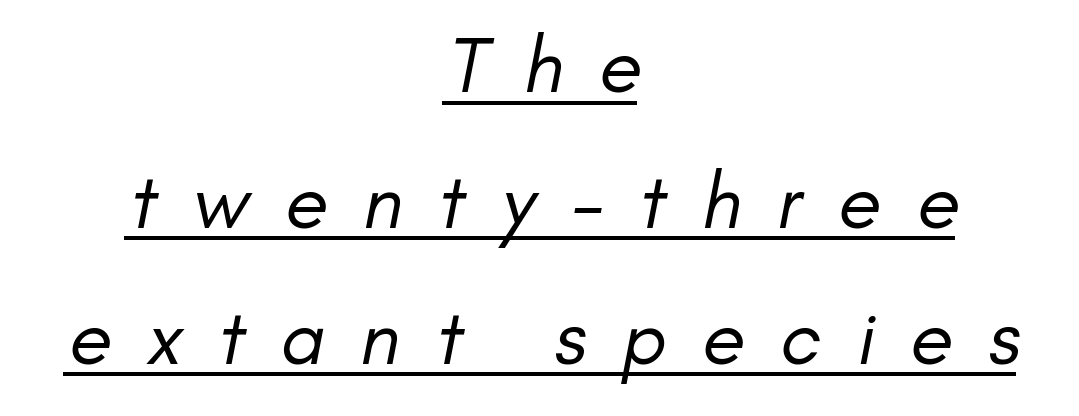
{"serif": "no", "bold": "no", "weight": "regular", "width": "normal", "stroke_contrast": "low", "x_height": "small", "monospaced": "no", "underline": "yes", "align": "center", "line_spacing_ratio": 1.72, "letter_spacing": "wide", "letter_spacing_em": 0.45, "glyph_px": 79}
